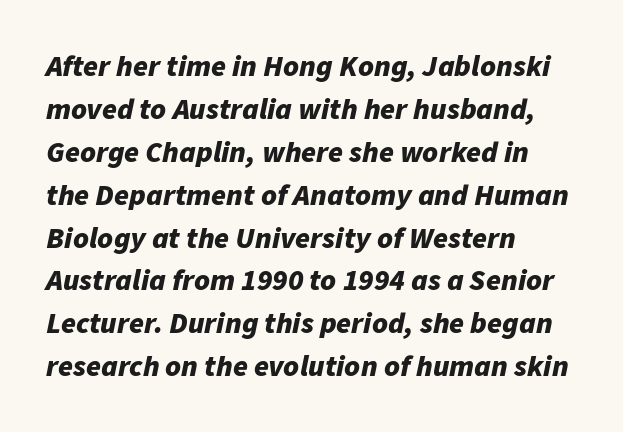
Q: Is the text bold? A: Yes.
Q: Is the text italic (slanted)? A: Yes, it leans right by about 11 degrees.
Q: Is the text underlined? A: No.
Q: How is the paragraph aligned? A: Left-aligned.
Q: Is the spacing between letters normal or unusually wide? A: Normal.
Q: Is the spacing between lines tight, normal or loose? A: Normal.
Q: Width (condensed, normal, or wide)? A: Normal.
Q: Stroke contrast? A: Low.
Q: x-height? A: Medium.
Q: Monospaced? A: No.
